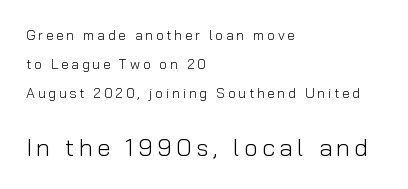
Q: Is the text bold? A: No.
Q: Is the text italic (slanted)? A: No, it is upright.
Q: Is the text underlined? A: No.
Q: How is the paragraph aligned? A: Left-aligned.
Q: Is the spacing between lines tight, normal or loose? A: Loose.
Q: Which block of text is set in a larger size, the first (top) or the second (bottom)? A: The second (bottom) one.
